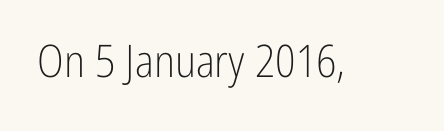
The image shows 45 px light, condensed sans-serif type, upright; set normal letter spacing, not underlined; low stroke contrast and a medium x-height.
